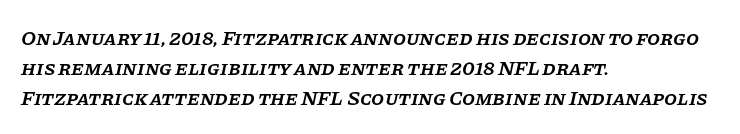
The image shows 21 px text type, italic (leaning right); set left-aligned, normal line spacing (1.44x), normal letter spacing, not underlined.
